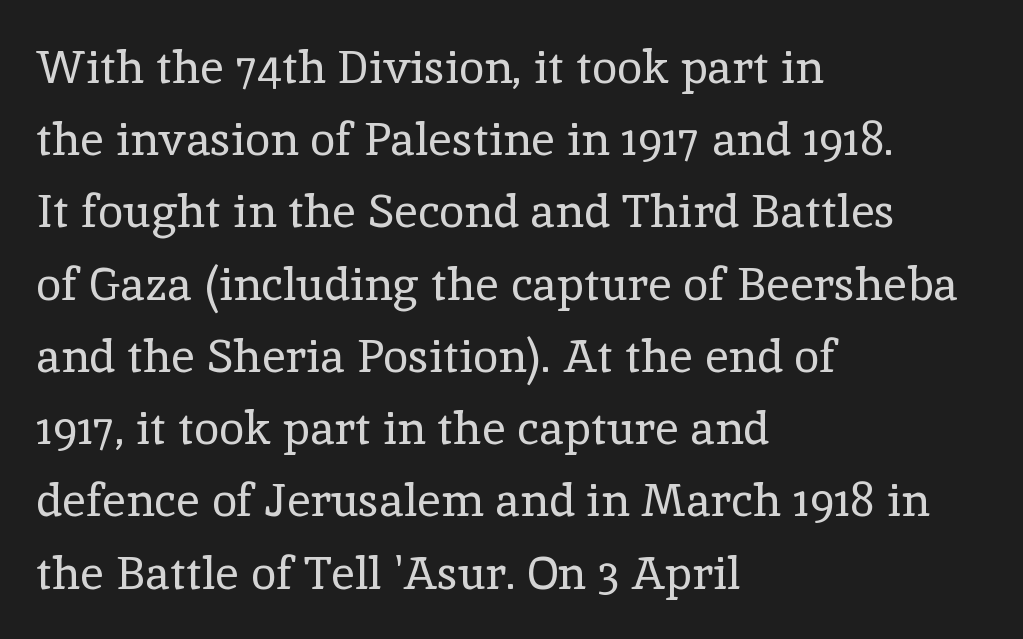
Vertically, the passage feels balanced, rows spaced as you'd expect. The axis of the letterforms is exactly vertical. Every row of glyphs begins at an identical x-position on the left. The face used here is rendered with its standard letterfit.
